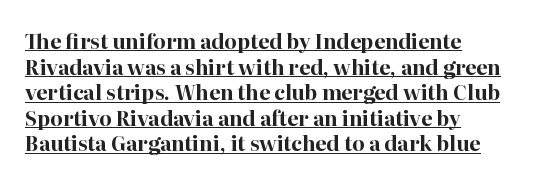
The image shows 20 px bold type, upright; set left-aligned, normal line spacing (1.28x), normal letter spacing, underlined.
